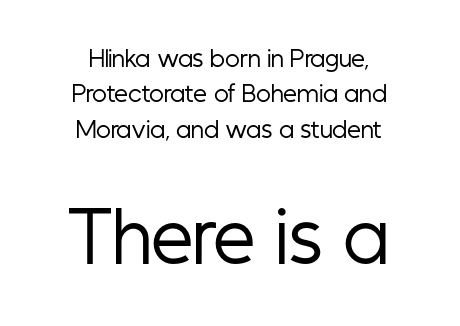
The image shows 67 px regular-weight, condensed sans-serif type, upright; set centered, normal line spacing (1.61x), normal letter spacing, not underlined; the second (bottom) block is 3.05x larger; low stroke contrast and a medium x-height.
